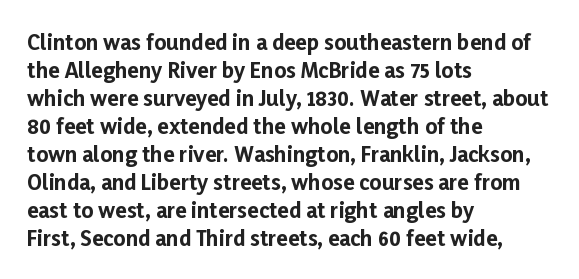
Style check: upright. Reading down the block, your eye returns to a fixed left position each line. This rendering leaves character spacing at its baseline value. Check under the words: just untouched page.
